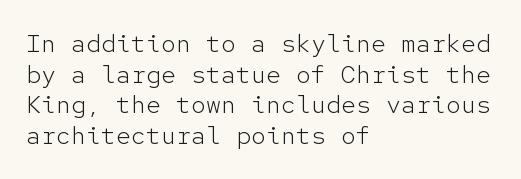
{"italic": "no", "bold": "no", "underline": "no", "align": "left", "line_spacing_ratio": 1.23, "letter_spacing": "normal", "letter_spacing_em": 0.0, "glyph_px": 25}
